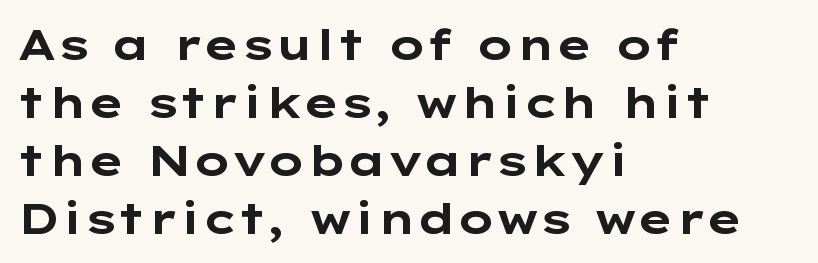
The image shows 43 px bold, wide sans-serif type, upright; set left-aligned, normal line spacing (1.35x), normal letter spacing, not underlined; low stroke contrast and a medium x-height.
